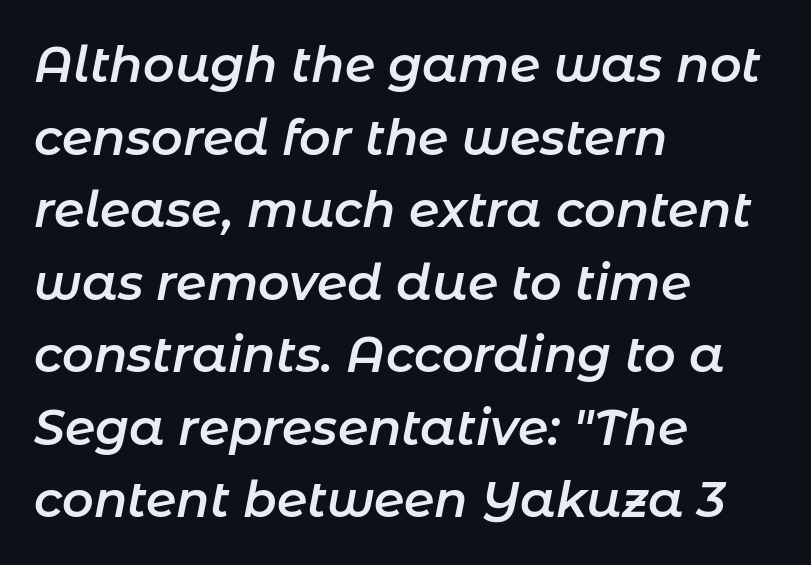
The image shows 49 px semibold type, italic (leaning right); set left-aligned, normal line spacing (1.48x), normal letter spacing, not underlined; low stroke contrast and a medium x-height.
